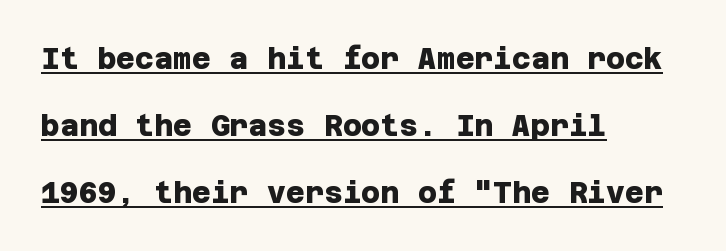
The image shows 29 px heavy sans-serif type; set left-aligned, loose line spacing (2.31x), normal letter spacing, underlined; low stroke contrast and a large x-height.
